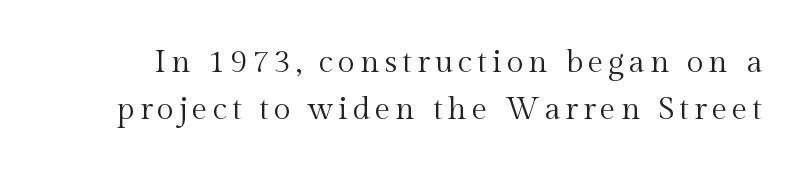
The image shows 31 px regular-weight serif type, upright; set normal line spacing (1.53x), not underlined; a medium x-height.
